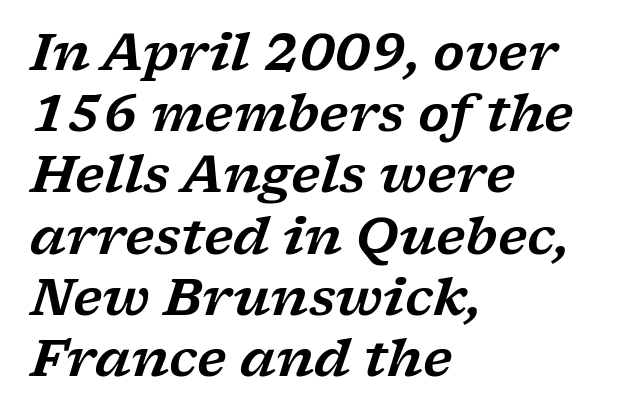
The image shows 51 px wide serif type, italic (leaning right); set left-aligned, line spacing 1.2x, normal letter spacing, not underlined; low stroke contrast and a medium x-height.
